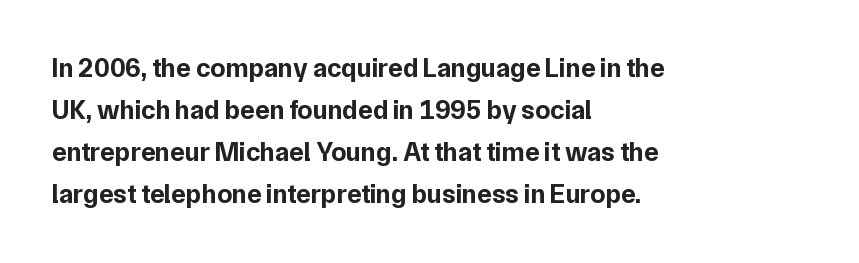
The image shows 27 px bold type, upright; set left-aligned, normal line spacing (1.56x), normal letter spacing, not underlined.
